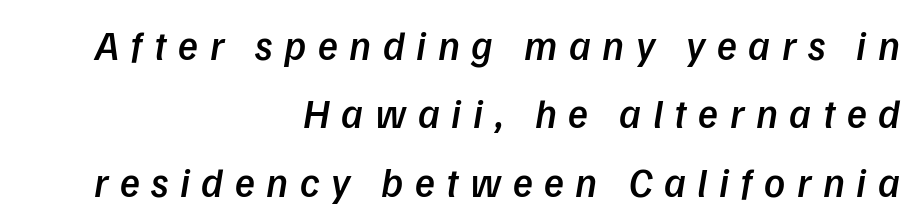
The image shows 41 px semibold type, italic (leaning right); set right-aligned, normal line spacing (1.67x), unusually wide letter spacing (+0.28 em), not underlined; low stroke contrast and a medium x-height.
